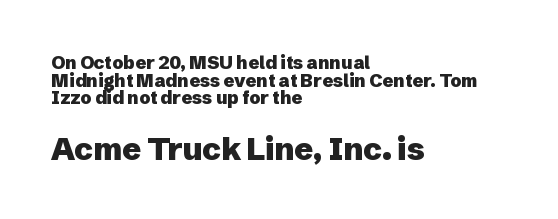
Q: Is the text bold? A: Yes.
Q: Is the text italic (slanted)? A: No, it is upright.
Q: Is the typeface a serif or a sans-serif typeface? A: Sans-serif.
Q: Is the text underlined? A: No.
Q: How is the paragraph aligned? A: Left-aligned.
Q: Is the spacing between letters normal or unusually wide? A: Normal.
Q: Is the spacing between lines tight, normal or loose? A: Tight.
Q: Which block of text is set in a larger size, the first (top) or the second (bottom)? A: The second (bottom) one.
Q: Width (condensed, normal, or wide)? A: Normal.
Q: Stroke contrast? A: Low.
Q: x-height? A: Medium.
Q: Monospaced? A: No.
